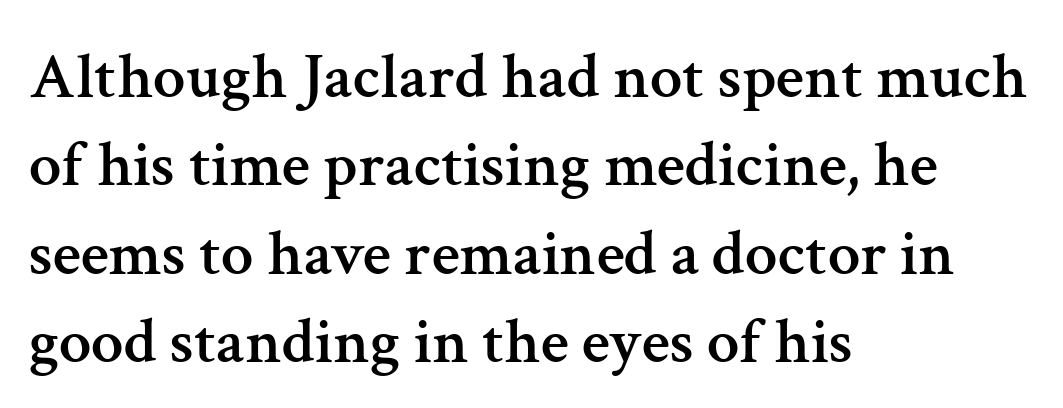
Q: Is the text italic (slanted)? A: No, it is upright.
Q: Is the typeface a serif or a sans-serif typeface? A: Serif.
Q: Is the text underlined? A: No.
Q: How is the paragraph aligned? A: Left-aligned.
Q: Is the spacing between letters normal or unusually wide? A: Normal.
Q: Is the spacing between lines tight, normal or loose? A: Normal.
Q: Width (condensed, normal, or wide)? A: Normal.
Q: Stroke contrast? A: Medium.
Q: x-height? A: Medium.
Q: Monospaced? A: No.
